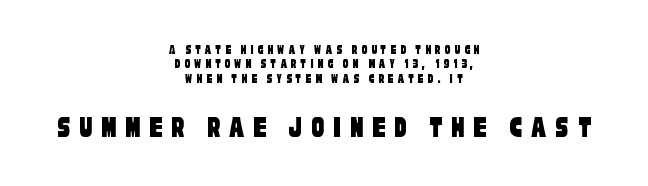
Q: Is the typeface a serif or a sans-serif typeface? A: Sans-serif.
Q: Is the text underlined? A: No.
Q: How is the paragraph aligned? A: Centered.
Q: Is the spacing between letters normal or unusually wide? A: Unusually wide.
Q: Is the spacing between lines tight, normal or loose? A: Tight.
Q: Which block of text is set in a larger size, the first (top) or the second (bottom)? A: The second (bottom) one.
Q: Width (condensed, normal, or wide)? A: Condensed.
Q: Stroke contrast? A: Low.
Q: x-height? A: Large.
Q: Monospaced? A: No.
